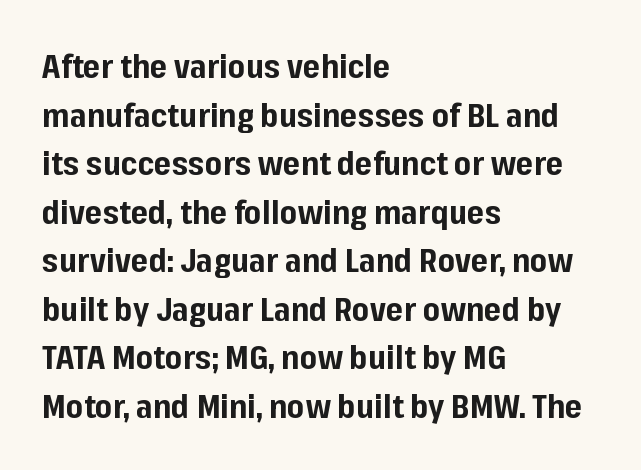
Note: no serifs on the glyphs. The letters stand straight up with perfectly vertical stems. Weight check: bold — yes, fully. The letters advance in unequal steps, a hallmark of proportional type.
